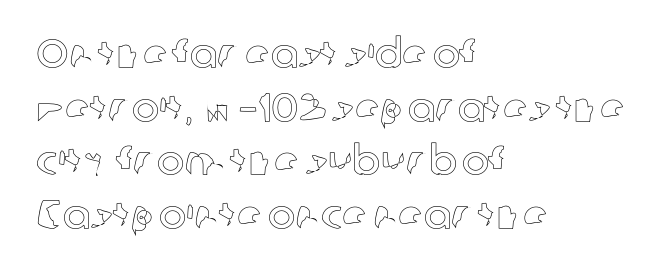
{"italic": "no", "width": "normal", "x_height": "medium", "monospaced": "no", "underline": "no", "align": "left", "line_spacing": "normal", "line_spacing_ratio": 1.31, "letter_spacing": "normal", "letter_spacing_em": 0.0, "glyph_px": 41}
